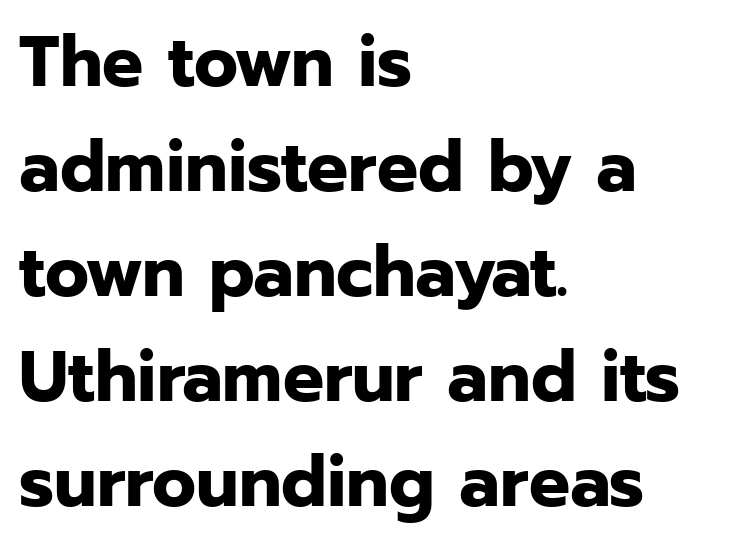
The image shows 72 px bold sans-serif type, upright; set left-aligned, normal line spacing (1.46x), normal letter spacing, not underlined; low stroke contrast and a medium x-height.
